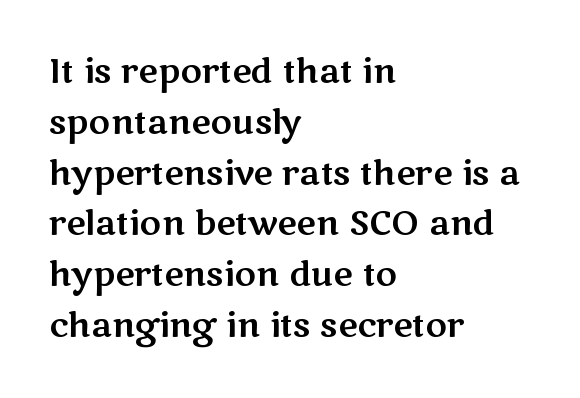
This block has exactly the height ordinary leading produces. Vertical strokes here are truly vertical. The gap between lines stays unmarked. A typesetter would call this proportional, since set widths differ per character. This sample uses plain, unmodified letter spacing. Check where the strokes stop: nothing finishes them off — pure sans.
